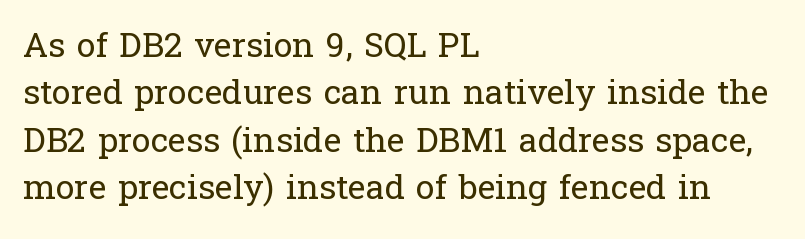
{"serif": "yes", "italic": "no", "bold": "no", "weight": "regular", "width": "normal", "stroke_contrast": "low", "x_height": "medium", "monospaced": "no", "underline": "no", "align": "left", "line_spacing": "normal", "line_spacing_ratio": 1.39, "letter_spacing": "normal", "letter_spacing_em": 0.0, "glyph_px": 34}
